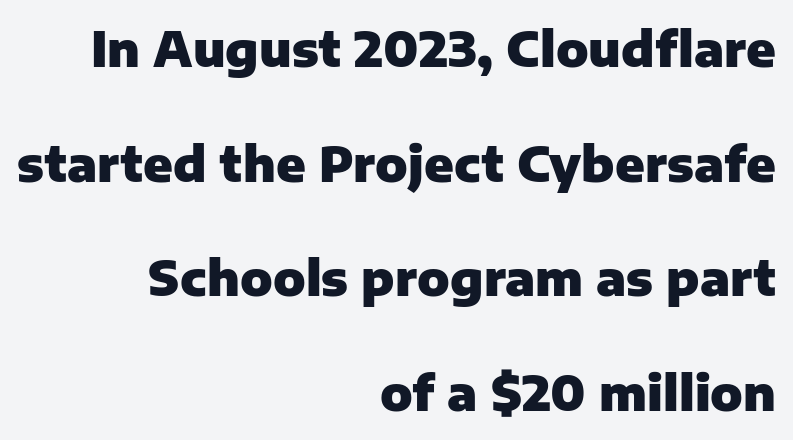
The image shows 48 px heavy sans-serif type, upright; set right-aligned, loose line spacing (2.39x), normal letter spacing, not underlined; low stroke contrast and a medium x-height.
